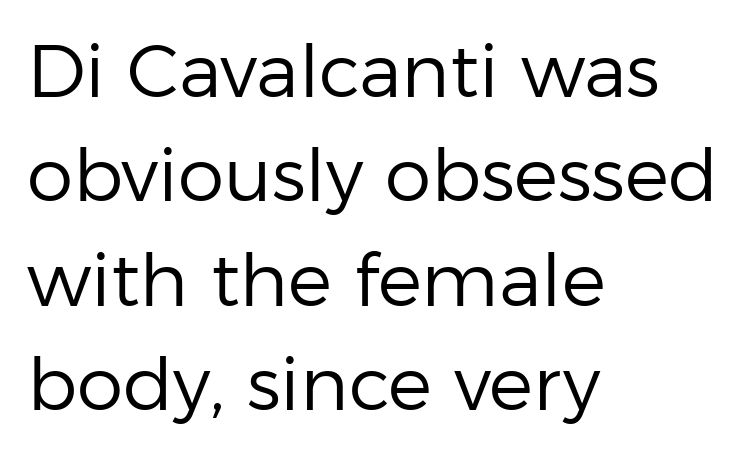
Q: Is the text bold? A: No.
Q: Is the text italic (slanted)? A: No, it is upright.
Q: Is the typeface a serif or a sans-serif typeface? A: Sans-serif.
Q: Is the text underlined? A: No.
Q: How is the paragraph aligned? A: Left-aligned.
Q: Is the spacing between letters normal or unusually wide? A: Normal.
Q: Is the spacing between lines tight, normal or loose? A: Normal.
Q: Width (condensed, normal, or wide)? A: Normal.
Q: Stroke contrast? A: Low.
Q: x-height? A: Medium.
Q: Monospaced? A: No.
